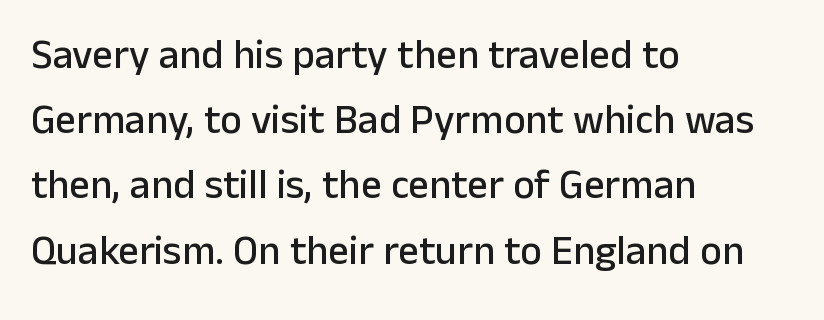
Q: Is the text italic (slanted)? A: No, it is upright.
Q: Is the typeface a serif or a sans-serif typeface? A: Sans-serif.
Q: Is the text underlined? A: No.
Q: How is the paragraph aligned? A: Left-aligned.
Q: Is the spacing between letters normal or unusually wide? A: Normal.
Q: Is the spacing between lines tight, normal or loose? A: Normal.
Q: Width (condensed, normal, or wide)? A: Normal.
Q: Stroke contrast? A: Low.
Q: x-height? A: Medium.
Q: Monospaced? A: No.
